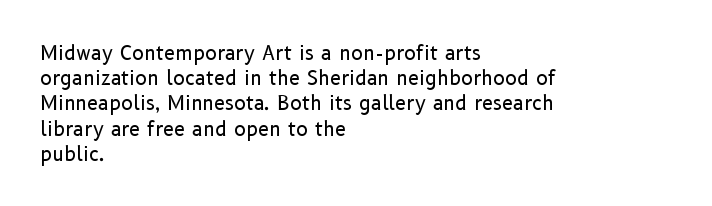
{"italic": "no", "bold": "no", "underline": "no", "align": "left", "line_spacing": "normal", "line_spacing_ratio": 1.26, "letter_spacing": "normal", "letter_spacing_em": 0.0, "glyph_px": 20}
